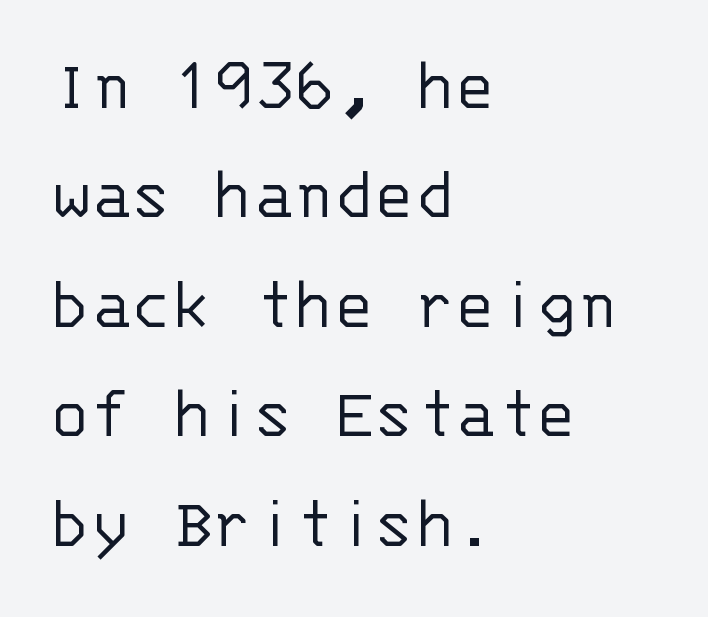
The image shows 75 px light sans-serif type, upright, monospaced; set left-aligned, normal line spacing (1.46x), normal letter spacing, not underlined; low stroke contrast and a large x-height.
